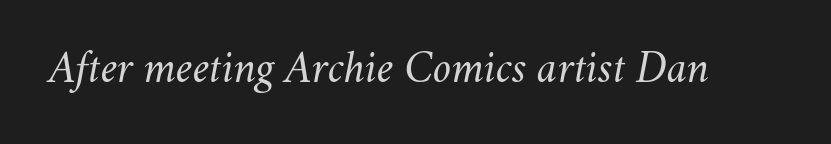
Q: Is the text bold? A: No.
Q: Is the text italic (slanted)? A: Yes, it leans right by about 11 degrees.
Q: Is the text underlined? A: No.
Q: Is the spacing between letters normal or unusually wide? A: Normal.
Q: Width (condensed, normal, or wide)? A: Normal.
Q: Stroke contrast? A: Medium.
Q: x-height? A: Small.
Q: Monospaced? A: No.
